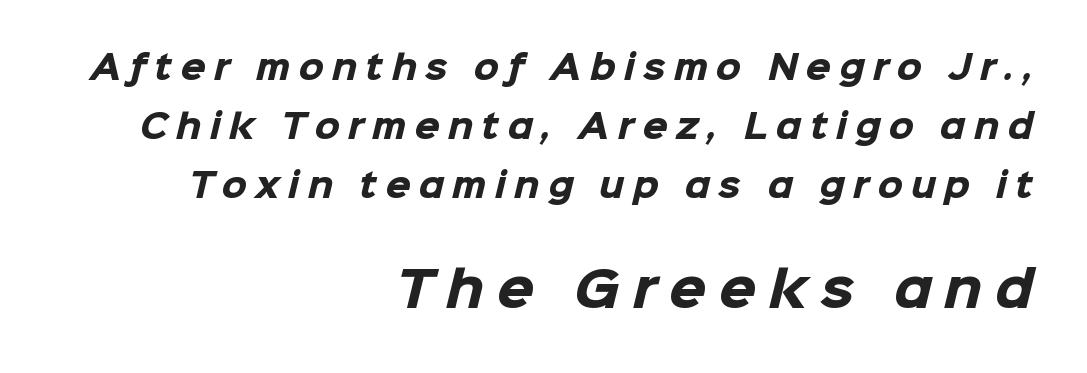
In terms of letterspacing, this is a distinctly airy, spread setting. You get the small type first, then a jump to larger type. Underlining? Definitely not there. Compared with an ordinary text face, these strokes are far heavier — a full bold. Which margin do the lines hug? The right one — the left edge is uneven.
